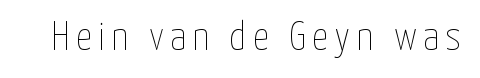
{"italic": "no", "bold": "no", "weight": "thin", "width": "condensed", "stroke_contrast": "low", "x_height": "medium", "monospaced": "no", "underline": "no", "glyph_px": 41}
